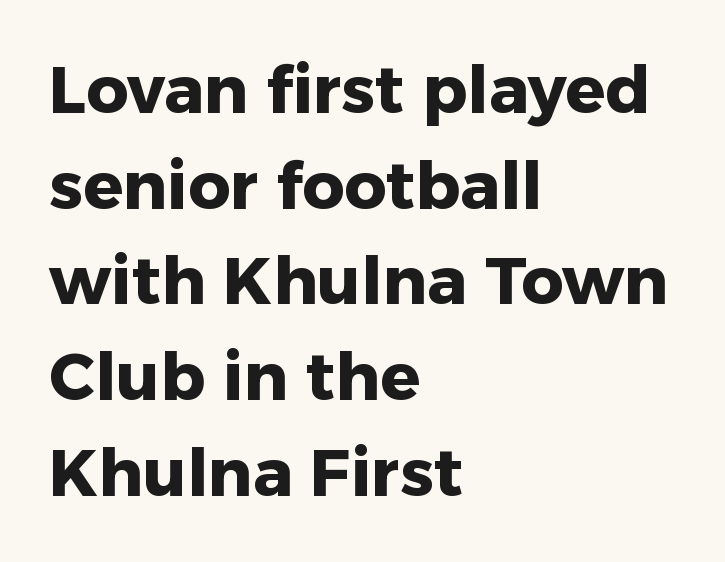
Has an underline been added? It has not. What stands out about the letter spacing? Nothing — it is the standard amount. The space between consecutive lines is moderate. The paragraph has a hard left edge and a soft right edge. The letters stand straight up with perfectly vertical stems.
